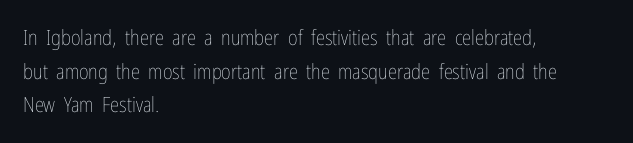
The image shows 21 px text type, upright; set left-aligned, normal line spacing (1.6x), normal letter spacing, not underlined.
